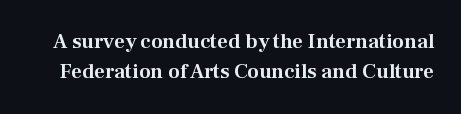
Glyph-to-glyph distance matches everyday printed text. Beneath every word, the page is bare. A typesetter would mark this as roman, not italic. The leading is moderate, giving the passage an even texture.
